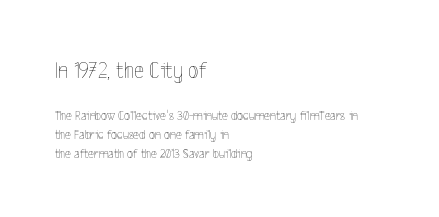
Q: Is the text bold? A: No.
Q: Is the text italic (slanted)? A: No, it is upright.
Q: Is the text underlined? A: No.
Q: How is the paragraph aligned? A: Left-aligned.
Q: Is the spacing between letters normal or unusually wide? A: Normal.
Q: Is the spacing between lines tight, normal or loose? A: Normal.
Q: Which block of text is set in a larger size, the first (top) or the second (bottom)? A: The first (top) one.
